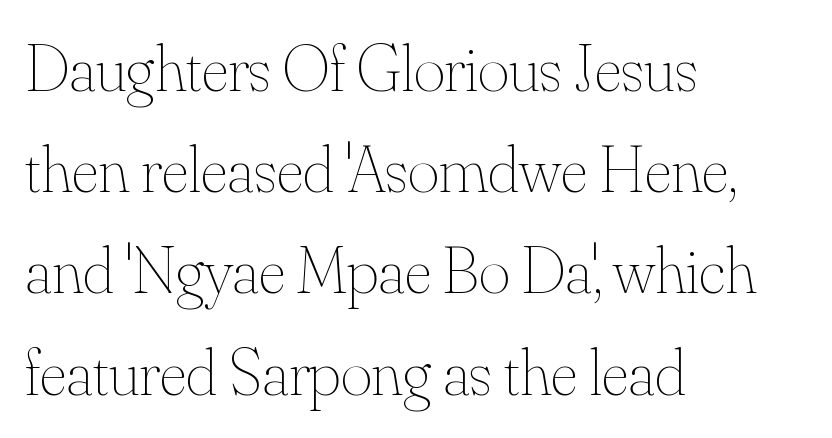
Q: Is the text bold? A: No.
Q: Is the text italic (slanted)? A: No, it is upright.
Q: Is the text underlined? A: No.
Q: How is the paragraph aligned? A: Left-aligned.
Q: Is the spacing between letters normal or unusually wide? A: Normal.
Q: Is the spacing between lines tight, normal or loose? A: Normal.
Q: Width (condensed, normal, or wide)? A: Normal.
Q: Stroke contrast? A: Medium.
Q: x-height? A: Small.
Q: Monospaced? A: No.
